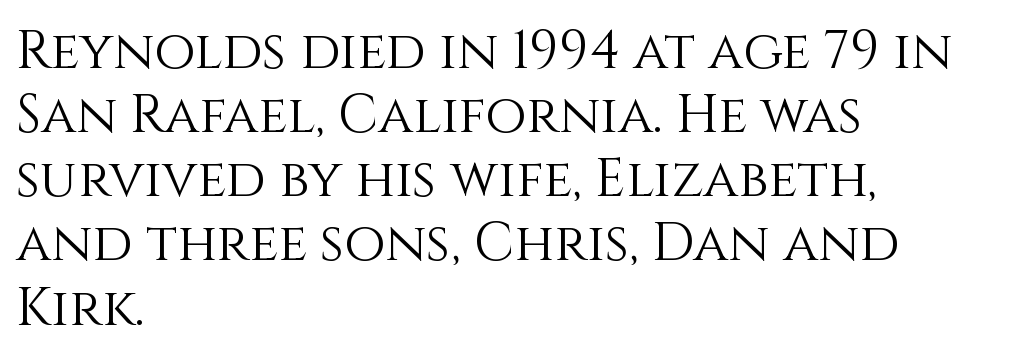
The image shows 53 px light type, upright; set left-aligned, line spacing 1.21x, normal letter spacing, not underlined; medium stroke contrast and a large x-height.
